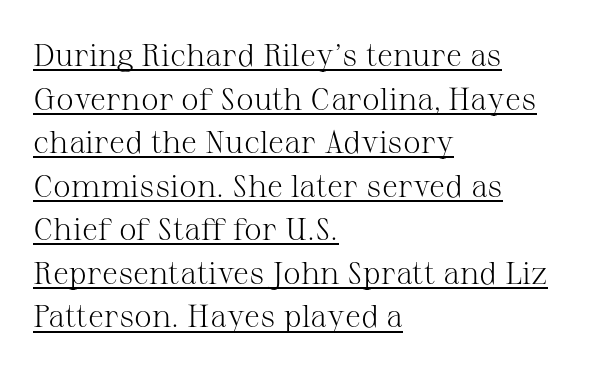
{"serif": "yes", "italic": "no", "bold": "no", "weight": "light", "width": "normal", "stroke_contrast": "medium", "x_height": "medium", "monospaced": "no", "underline": "yes", "align": "left", "line_spacing": "normal", "line_spacing_ratio": 1.36, "letter_spacing": "normal", "letter_spacing_em": 0.0, "glyph_px": 32}
